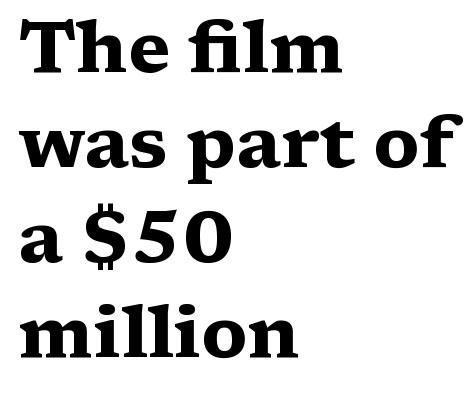
Set as a true bold cut, around the 700 mark. The block of text has a typical density, with ordinary space between rows. Note the varied advance widths — an 'i' is clearly narrower than an 'm'. Serifs: yes, visible at the terminals of the letterforms.
